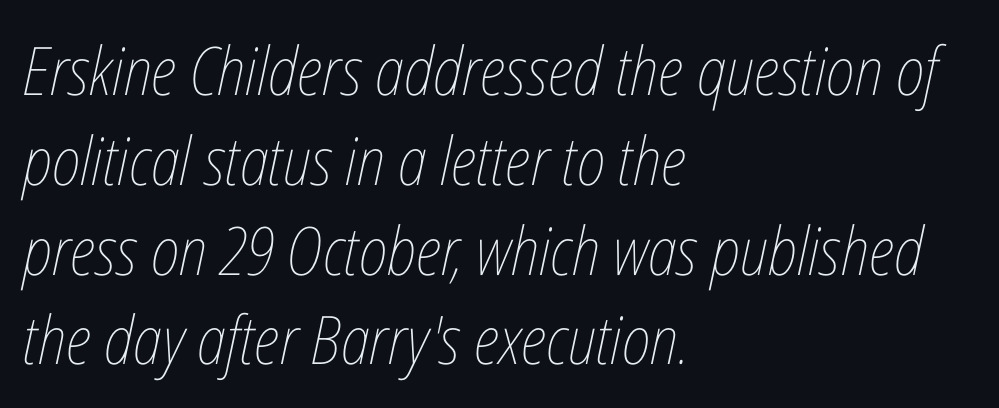
{"italic": "yes", "lean": "right", "slant_degrees": 12, "bold": "no", "weight": "thin", "width": "condensed", "stroke_contrast": "low", "x_height": "medium", "monospaced": "no", "underline": "no", "align": "left", "line_spacing": "normal", "line_spacing_ratio": 1.34, "letter_spacing": "normal", "letter_spacing_em": 0.0, "glyph_px": 67}
